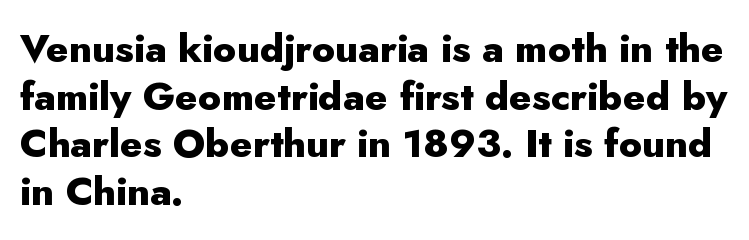
The image shows 39 px heavy sans-serif type, upright; set left-aligned, line spacing 1.22x, normal letter spacing, not underlined; low stroke contrast and a small x-height.
